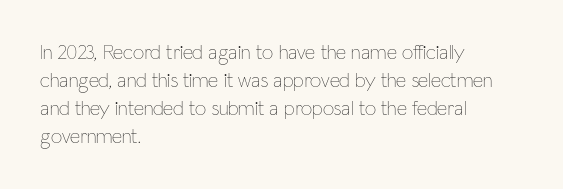
A roman cut, with each character standing at attention. Compared with a centered layout, this one pins lines to the left instead. Evenly set lines give the paragraph a standard silhouette. Heft: none added — not bold. The baseline area is clear.
